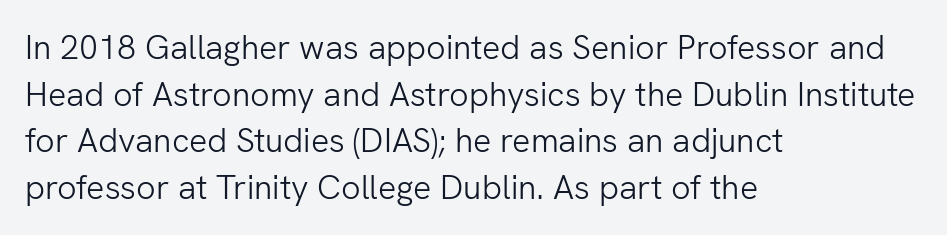
{"serif": "no", "italic": "no", "bold": "no", "weight": "light", "width": "normal", "stroke_contrast": "low", "x_height": "medium", "monospaced": "no", "underline": "no", "align": "left", "line_spacing": "normal", "line_spacing_ratio": 1.37, "letter_spacing": "normal", "letter_spacing_em": 0.0, "glyph_px": 34}
